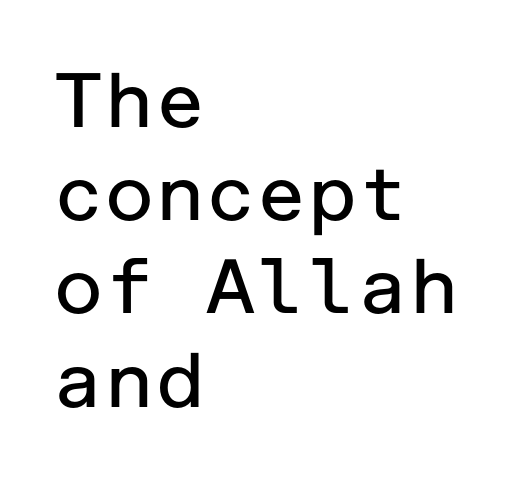
{"serif": "no", "italic": "no", "bold": "no", "weight": "regular", "width": "normal", "stroke_contrast": "low", "x_height": "medium", "underline": "no", "align": "left", "line_spacing_ratio": 1.21, "letter_spacing": "normal", "letter_spacing_em": 0.0, "glyph_px": 77}
